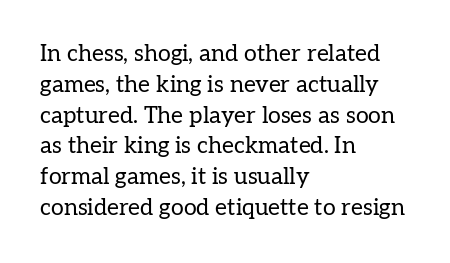
{"italic": "no", "bold": "no", "underline": "no", "align": "left", "line_spacing": "normal", "line_spacing_ratio": 1.34, "letter_spacing": "normal", "letter_spacing_em": 0.0, "glyph_px": 23}
